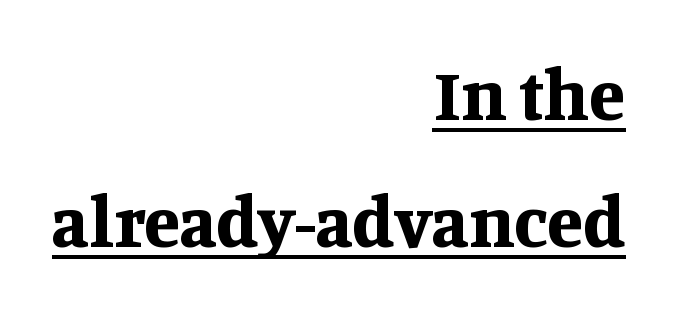
The image shows 73 px bold serif type, upright; set right-aligned, line spacing 1.74x, normal letter spacing, underlined; medium stroke contrast and a large x-height.
